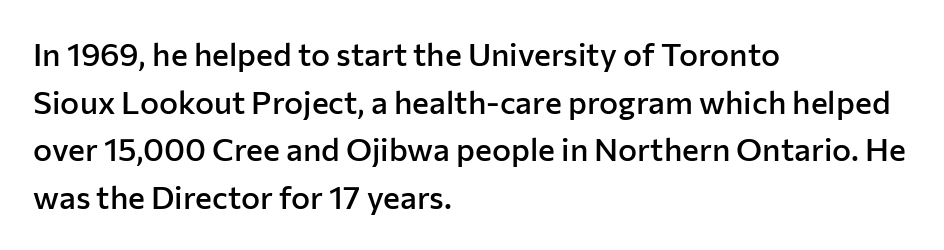
Q: Is the text bold? A: Semi-bold.
Q: Is the text italic (slanted)? A: No, it is upright.
Q: Is the typeface a serif or a sans-serif typeface? A: Sans-serif.
Q: Is the text underlined? A: No.
Q: How is the paragraph aligned? A: Left-aligned.
Q: Is the spacing between letters normal or unusually wide? A: Normal.
Q: Is the spacing between lines tight, normal or loose? A: Normal.
Q: Width (condensed, normal, or wide)? A: Normal.
Q: Stroke contrast? A: Low.
Q: x-height? A: Medium.
Q: Monospaced? A: No.
